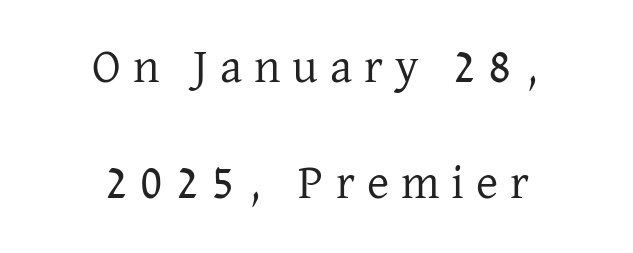
The image shows 48 px regular-weight serif type, upright; set centered, loose line spacing (2.41x), unusually wide letter spacing (+0.25 em), not underlined; low stroke contrast and a medium x-height.
